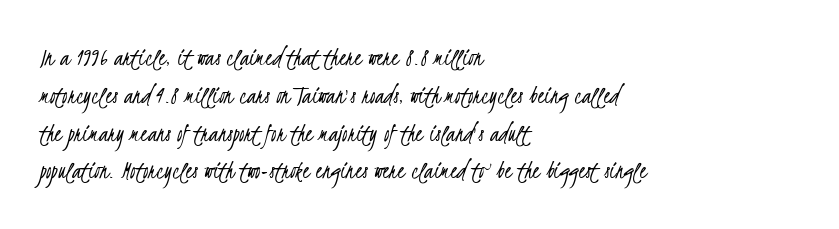
Bold? No — there's no thickening of the strokes. Quick note: interline space is typical. One-word summary of the alignment: left. Words float on clear page, feet unadorned.
